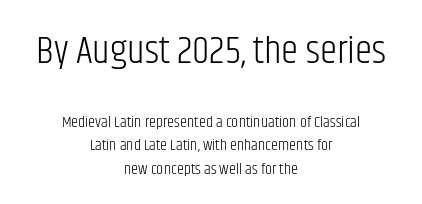
The image shows 39 px light, condensed sans-serif type, upright; set centered, normal line spacing (1.46x), normal letter spacing, not underlined; the first (top) block is 2.44x larger; low stroke contrast and a large x-height.
